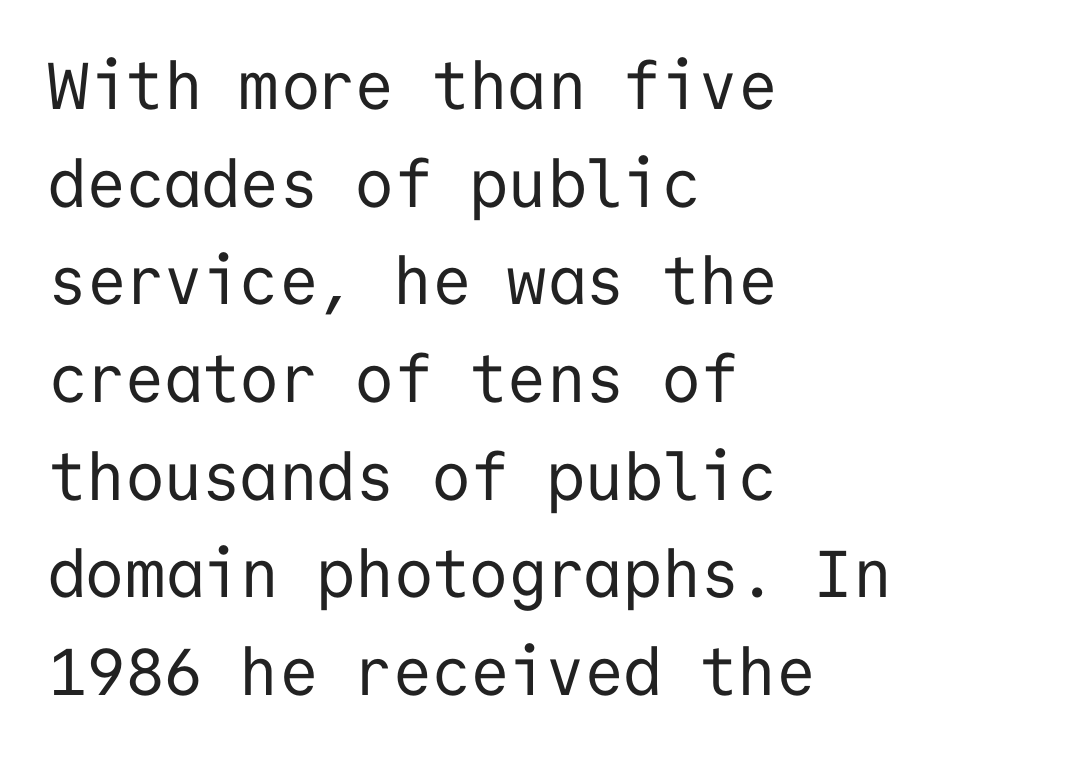
The image shows 66 px regular-weight sans-serif type, upright, monospaced; set left-aligned, normal line spacing (1.48x), normal letter spacing, not underlined; low stroke contrast and a medium x-height.
